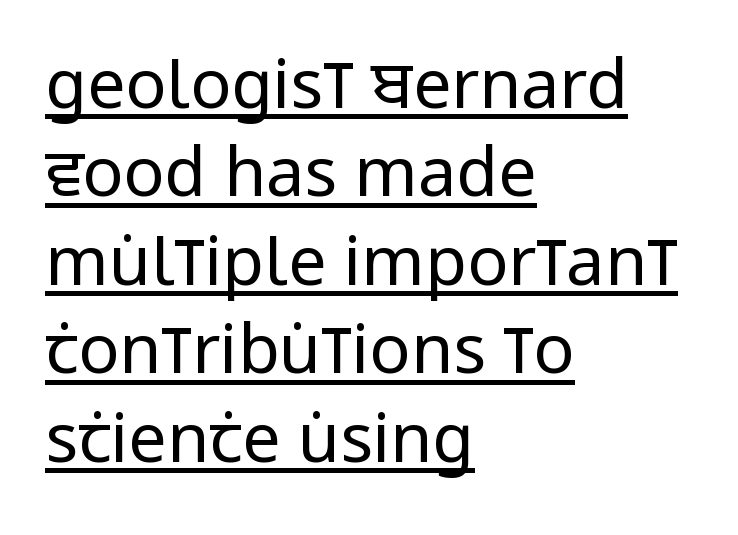
The image shows 68 px regular-weight, condensed sans-serif type, upright; set left-aligned, normal line spacing (1.3x), normal letter spacing, underlined; low stroke contrast and a large x-height.
